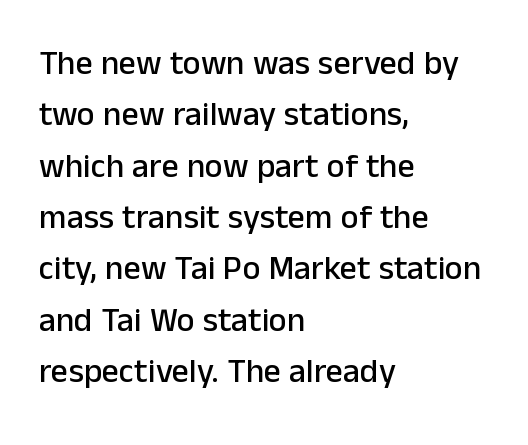
Posture: vertical. This sample keeps an unexceptional amount of space between lines. Grotesque or geometric, the face here clearly has no serifs. Looks like regular typesetting: each glyph gets only the width it needs.
